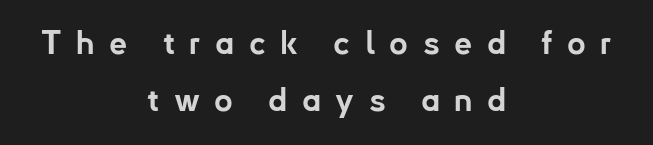
Typeset on center — no edge is straight. Short note: letters widely spaced. Clear beneath every line of the passage. In terms of posture, this sample is upright. Is this a fixed-width face? No — the glyphs have proportional, varying widths.
